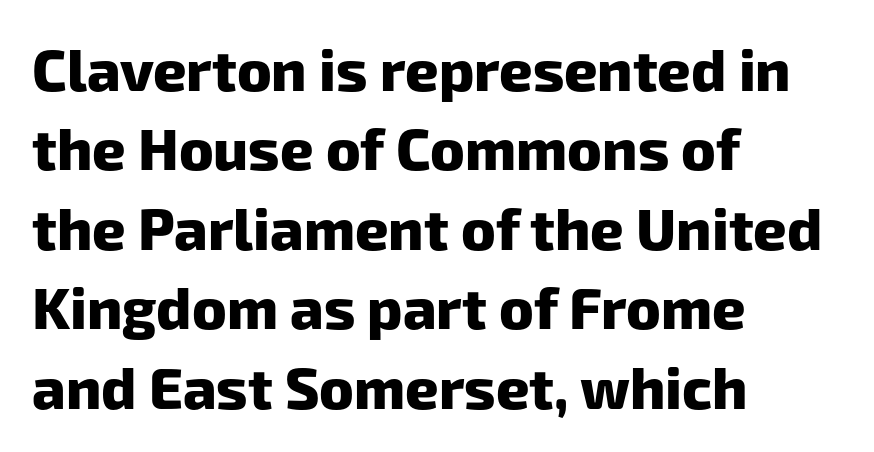
{"serif": "no", "bold": "yes", "weight": "heavy", "width": "normal", "stroke_contrast": "low", "x_height": "medium", "monospaced": "no", "underline": "no", "align": "left", "line_spacing": "normal", "line_spacing_ratio": 1.37, "letter_spacing": "normal", "letter_spacing_em": 0.0, "glyph_px": 58}
